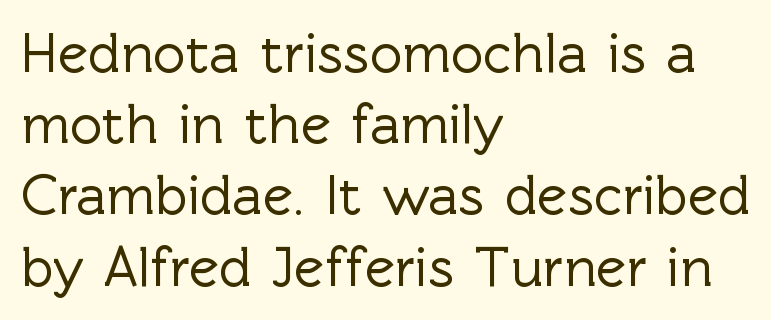
{"serif": "no", "italic": "no", "width": "normal", "x_height": "medium", "monospaced": "no", "underline": "no", "align": "left", "line_spacing": "normal", "line_spacing_ratio": 1.25, "letter_spacing": "normal", "letter_spacing_em": 0.0, "glyph_px": 57}
